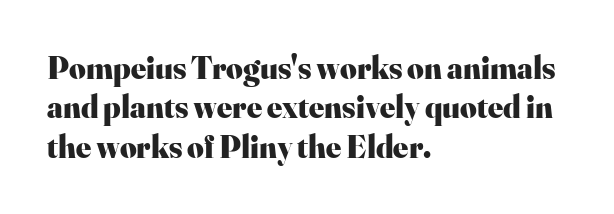
{"serif": "yes", "italic": "no", "bold": "yes", "weight": "heavy", "width": "normal", "stroke_contrast": "high", "x_height": "small", "monospaced": "no", "underline": "no", "align": "left", "line_spacing_ratio": 1.23, "letter_spacing": "normal", "letter_spacing_em": 0.0, "glyph_px": 32}
